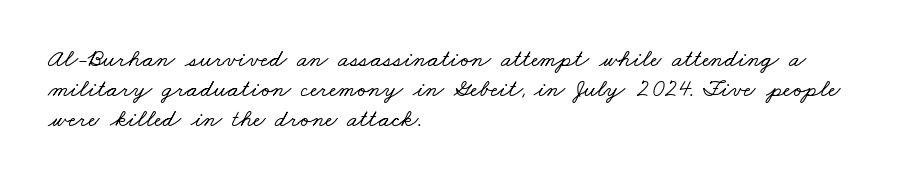
The image shows 25 px text type; set left-aligned, line spacing 1.21x, normal letter spacing, not underlined.
